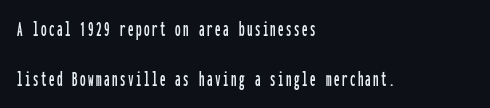
{"italic": "no", "underline": "no", "align": "left", "line_spacing": "loose", "line_spacing_ratio": 2.26, "glyph_px": 22}
